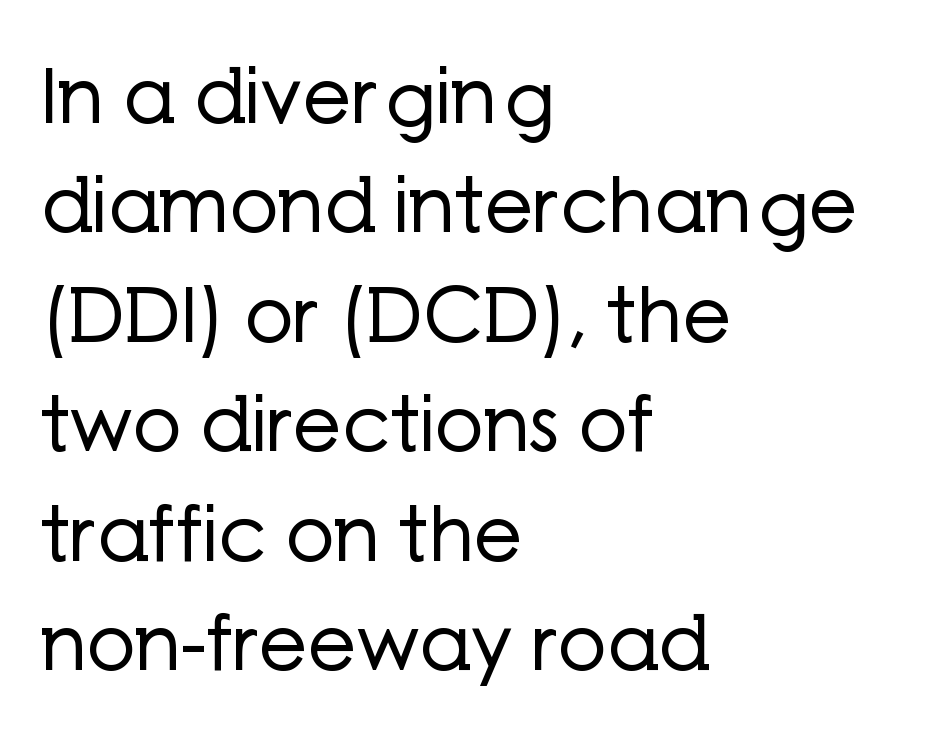
The image shows 76 px regular-weight sans-serif type, upright; set left-aligned, normal line spacing (1.44x), normal letter spacing, not underlined; low stroke contrast and a medium x-height.
